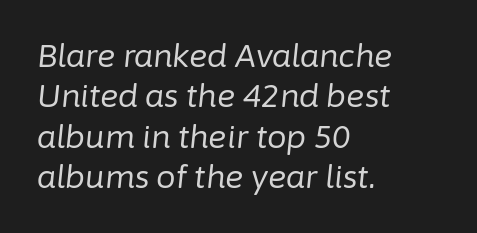
The image shows 31 px regular-weight type, italic (leaning right); set left-aligned, normal line spacing (1.3x), normal letter spacing, not underlined; low stroke contrast and a medium x-height.
